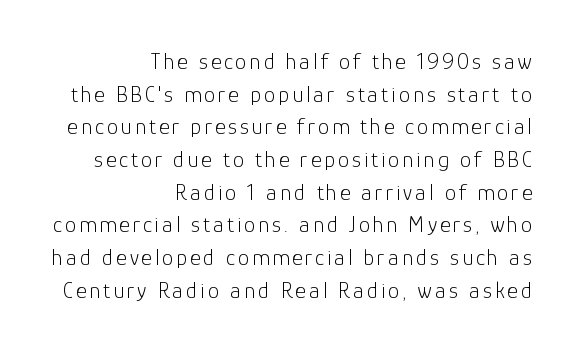
The image shows 23 px text type, upright; set right-aligned, normal line spacing (1.42x), not underlined.
